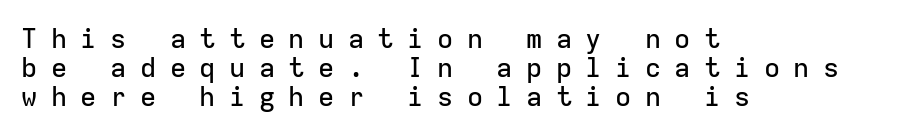
Q: Is the text italic (slanted)? A: No, it is upright.
Q: Is the text underlined? A: No.
Q: How is the paragraph aligned? A: Left-aligned.
Q: Is the spacing between letters normal or unusually wide? A: Unusually wide.
Q: Is the spacing between lines tight, normal or loose? A: Tight.
